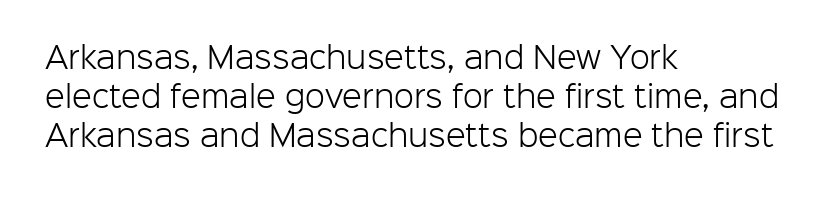
In terms of letterform style, serifs are entirely absent. Is the type heavy? It reads as light-to-regular instead. Italic: no, the glyphs are upright roman. How are the letters spaced? Ordinarily, with no added tracking. The designer left line spacing at the default. The foot of each line stays bare and open.
